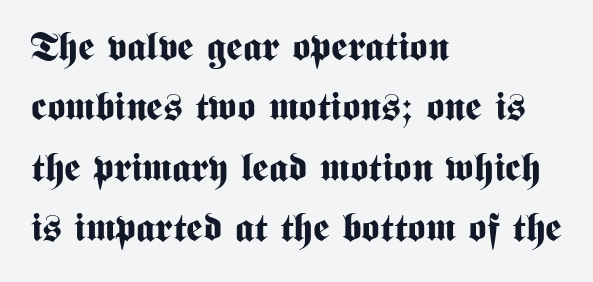
{"serif": "no", "italic": "no", "bold": "yes", "weight": "bold", "width": "condensed", "stroke_contrast": "medium", "x_height": "medium", "monospaced": "no", "underline": "no", "align": "left", "line_spacing": "normal", "line_spacing_ratio": 1.55, "letter_spacing": "normal", "letter_spacing_em": 0.0, "glyph_px": 39}
